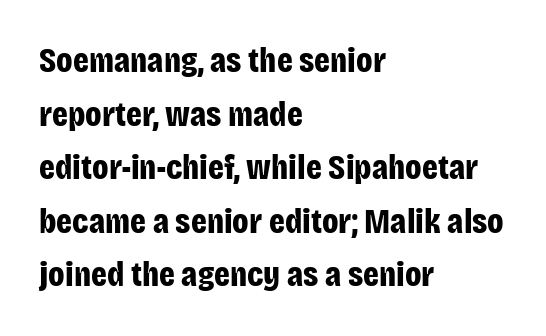
The image shows 35 px bold, condensed sans-serif type, upright; set left-aligned, normal line spacing (1.53x), normal letter spacing, not underlined; low stroke contrast and a large x-height.
